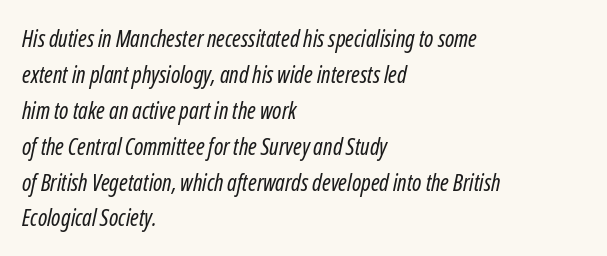
Successive baselines arrive at the customary interval. Only glyphs here, with clear space below each row. Weight: not bold — regular or lighter. The line texture is even and compact thanks to regular tracking. The paragraph has a hard left edge and a soft right edge. Slanted lettering throughout.
